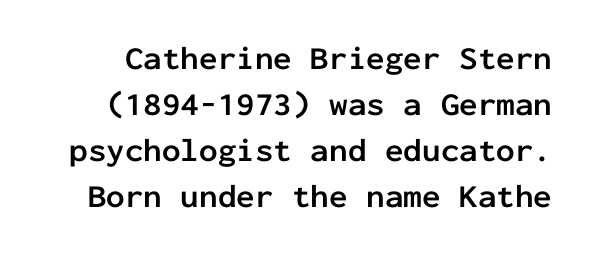
Q: Is the text bold? A: Yes.
Q: Is the text italic (slanted)? A: No, it is upright.
Q: Is the typeface a serif or a sans-serif typeface? A: Sans-serif.
Q: Is the text underlined? A: No.
Q: Is the spacing between letters normal or unusually wide? A: Normal.
Q: Is the spacing between lines tight, normal or loose? A: Normal.
Q: Width (condensed, normal, or wide)? A: Normal.
Q: Stroke contrast? A: Low.
Q: x-height? A: Medium.
Q: Monospaced? A: Yes.
